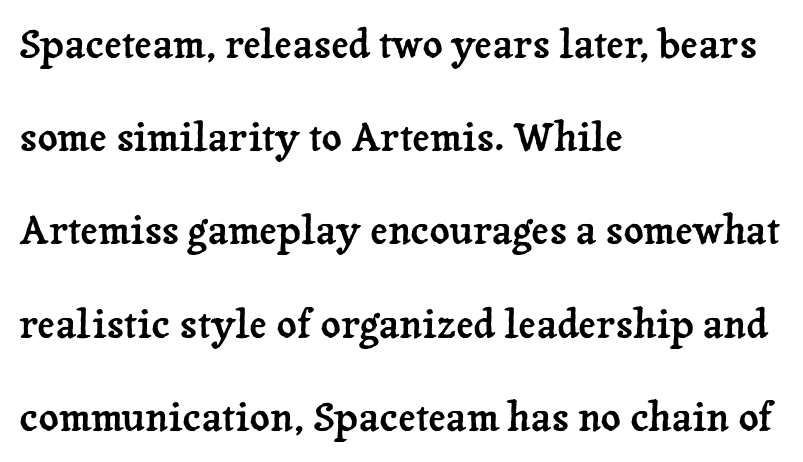
{"serif": "yes", "italic": "no", "width": "normal", "stroke_contrast": "low", "x_height": "medium", "monospaced": "no", "underline": "no", "align": "left", "line_spacing": "loose", "line_spacing_ratio": 2.39, "letter_spacing": "normal", "letter_spacing_em": 0.0, "glyph_px": 39}
